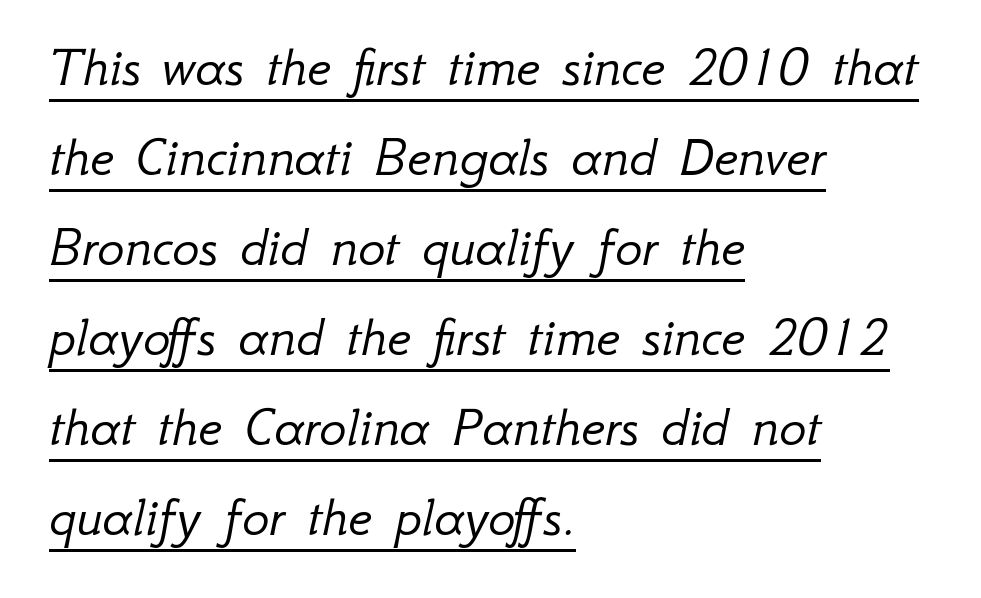
Q: Is the text bold? A: No.
Q: Is the text italic (slanted)? A: Yes, it leans right by about 12 degrees.
Q: Is the text underlined? A: Yes.
Q: How is the paragraph aligned? A: Left-aligned.
Q: Is the spacing between letters normal or unusually wide? A: Normal.
Q: Is the spacing between lines tight, normal or loose? A: Normal.
Q: Width (condensed, normal, or wide)? A: Normal.
Q: Stroke contrast? A: Low.
Q: x-height? A: Small.
Q: Monospaced? A: No.
